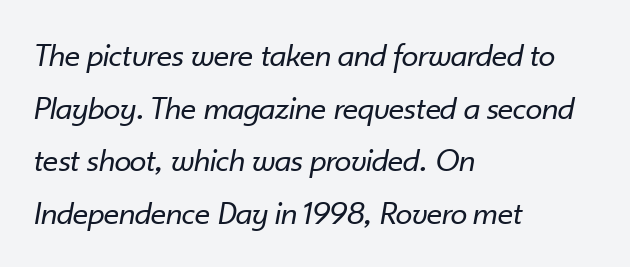
Q: Is the text bold? A: No.
Q: Is the text italic (slanted)? A: Yes, it leans right by about 10 degrees.
Q: Is the text underlined? A: No.
Q: How is the paragraph aligned? A: Left-aligned.
Q: Is the spacing between letters normal or unusually wide? A: Normal.
Q: Is the spacing between lines tight, normal or loose? A: Normal.
Q: Width (condensed, normal, or wide)? A: Normal.
Q: Stroke contrast? A: Low.
Q: x-height? A: Small.
Q: Monospaced? A: No.
